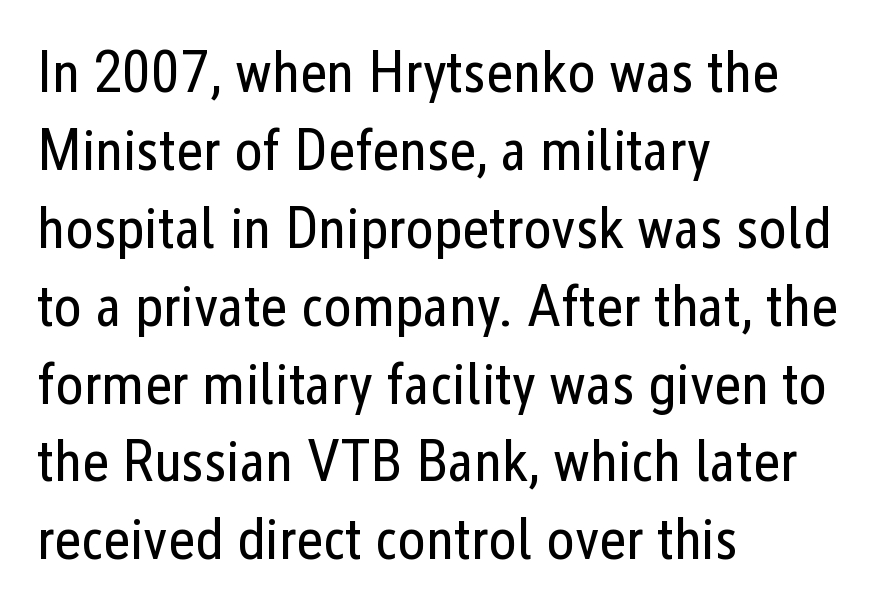
{"serif": "no", "italic": "no", "bold": "no", "weight": "regular", "width": "condensed", "stroke_contrast": "low", "x_height": "medium", "monospaced": "no", "underline": "no", "align": "left", "line_spacing": "normal", "line_spacing_ratio": 1.32, "letter_spacing": "normal", "letter_spacing_em": 0.0, "glyph_px": 59}
